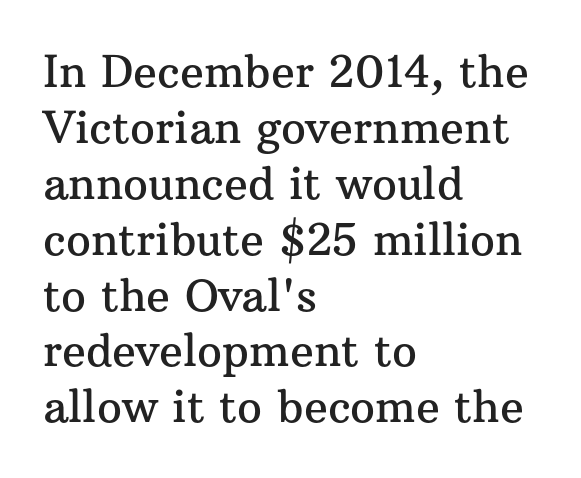
{"serif": "yes", "italic": "no", "width": "normal", "stroke_contrast": "medium", "x_height": "medium", "monospaced": "no", "underline": "no", "align": "left", "line_spacing": "normal", "line_spacing_ratio": 1.27, "letter_spacing": "normal", "letter_spacing_em": 0.0, "glyph_px": 44}
